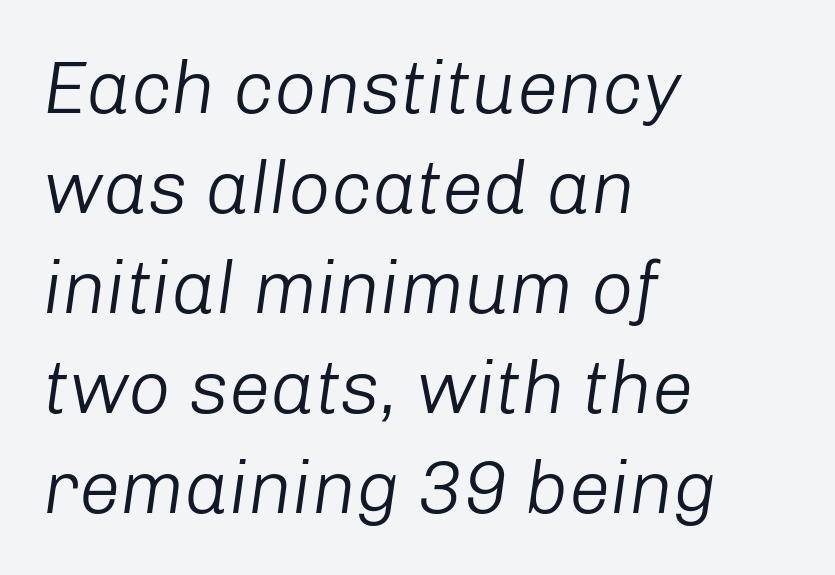
{"italic": "yes", "lean": "right", "slant_degrees": 8, "bold": "no", "weight": "light", "width": "normal", "stroke_contrast": "low", "x_height": "medium", "monospaced": "no", "underline": "no", "align": "left", "line_spacing": "normal", "line_spacing_ratio": 1.35, "letter_spacing": "normal", "letter_spacing_em": 0.0, "glyph_px": 74}
